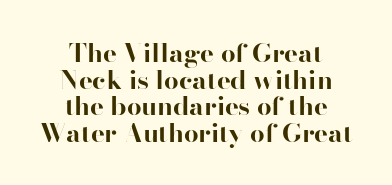
Q: Is the text bold? A: Yes.
Q: Is the text italic (slanted)? A: No, it is upright.
Q: Is the text underlined? A: No.
Q: How is the paragraph aligned? A: Centered.
Q: Is the spacing between letters normal or unusually wide? A: Normal.
Q: Is the spacing between lines tight, normal or loose? A: Tight.
